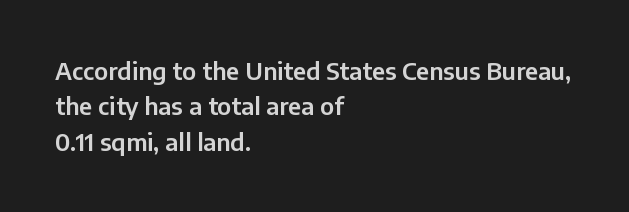
The passage shown stacks its lines at a standard gap. No extra tracking has been applied to these lines. Compared with a centered layout, this one pins lines to the left instead. The area under the type is left untouched. When letters stand straight like this, we call the style roman or upright.
